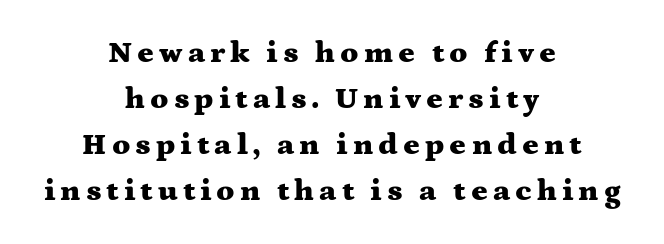
Nobody drew a line under any word here. On the weight axis this lands at bold, roughly 700. If you measured baseline to baseline, you'd find a middling distance. This rendering uses center alignment, leaving both contours irregular but symmetric.
